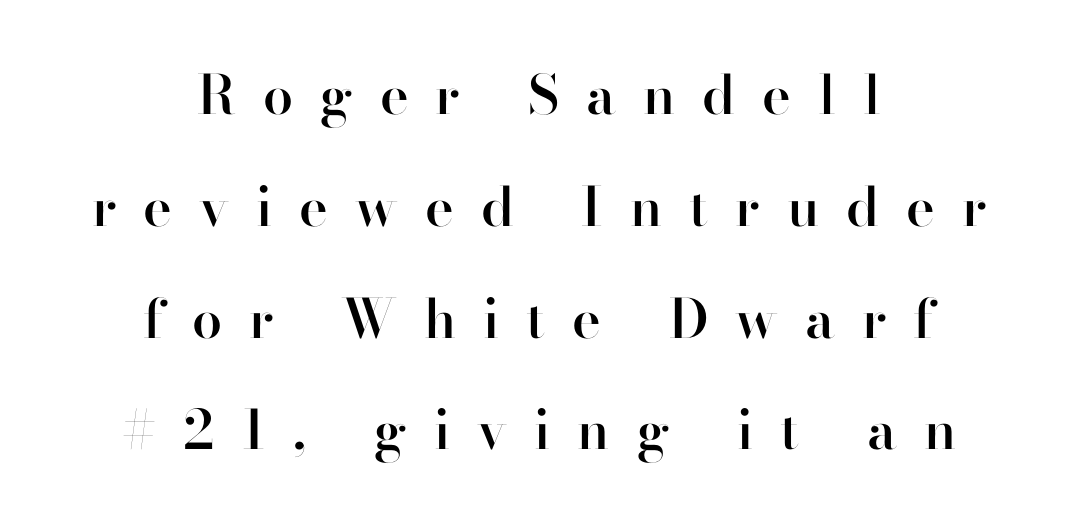
{"serif": "no", "italic": "no", "bold": "semi", "weight": "semibold", "width": "normal", "stroke_contrast": "high", "x_height": "small", "monospaced": "no", "underline": "no", "align": "center", "line_spacing": "loose", "line_spacing_ratio": 2.07, "letter_spacing": "wide", "letter_spacing_em": 0.5, "glyph_px": 54}
